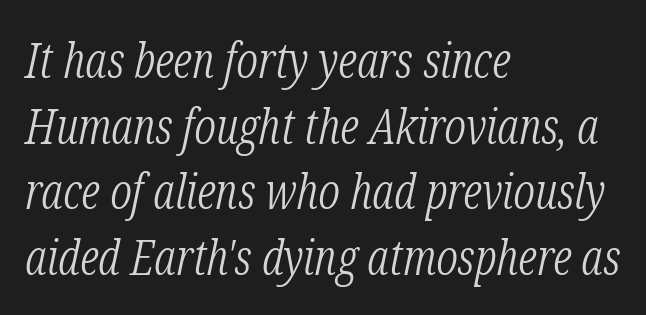
The whole block is typeset with a tilt. Inter-character spacing is left at the font's built-in metrics. What kind of face is this? One with serifs. Unmarked baselines from the first word to the last. The letterforms sit at book weight or below. Think of a printed novel: that variable character pitch is what you see here.
